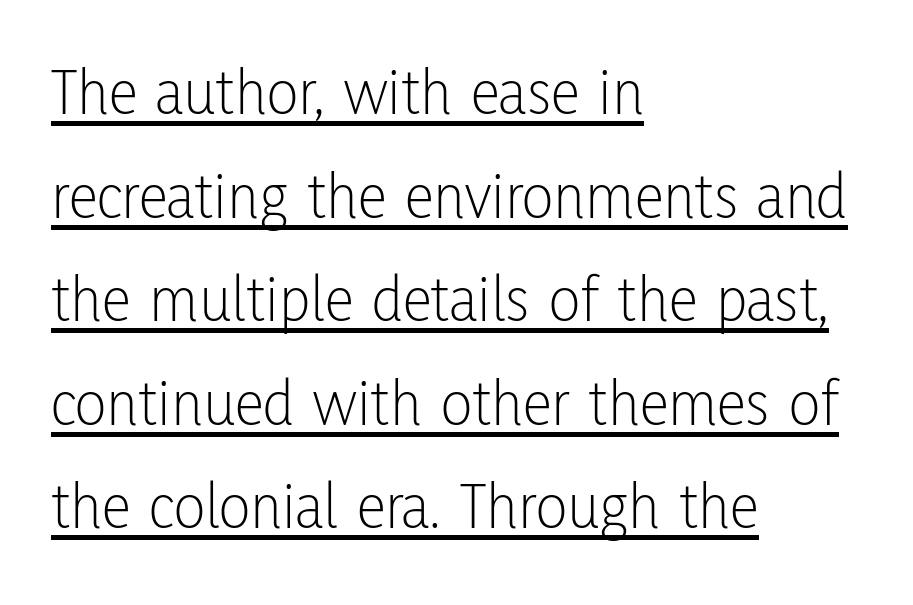
The image shows 66 px light, condensed sans-serif type, upright; set left-aligned, normal line spacing (1.57x), normal letter spacing, underlined; low stroke contrast and a medium x-height.
